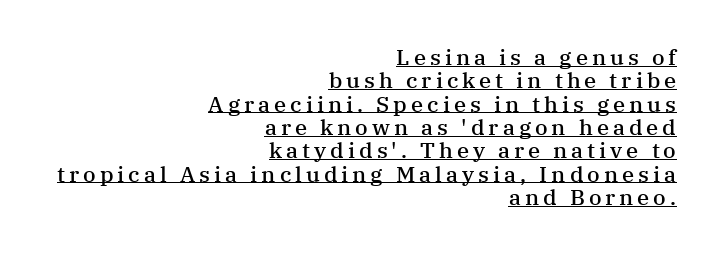
{"italic": "no", "bold": "semi", "underline": "yes", "align": "right", "line_spacing": "tight", "line_spacing_ratio": 1.06, "glyph_px": 22}
